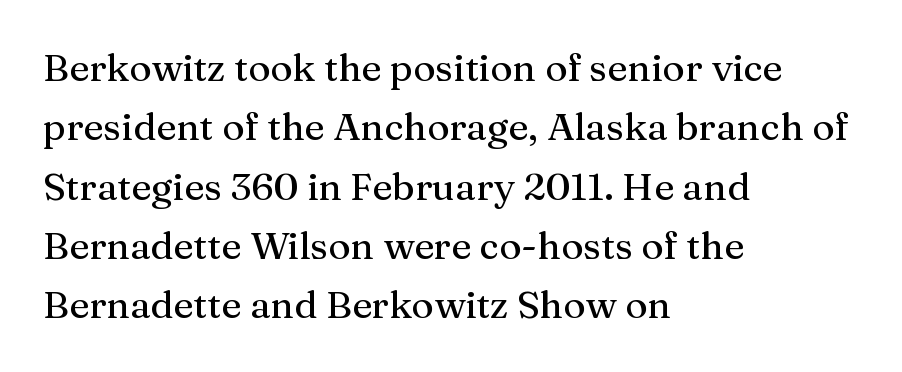
{"serif": "yes", "italic": "no", "width": "normal", "stroke_contrast": "medium", "x_height": "medium", "monospaced": "no", "underline": "no", "align": "left", "line_spacing": "normal", "line_spacing_ratio": 1.56, "letter_spacing": "normal", "letter_spacing_em": 0.0, "glyph_px": 38}
